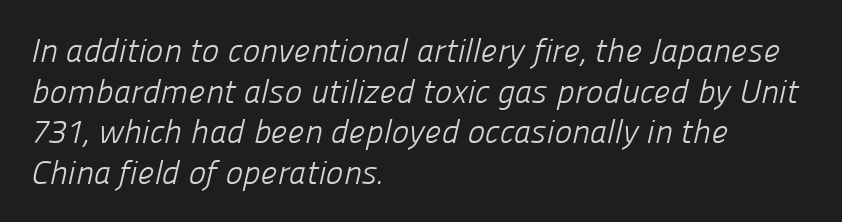
The space beneath each line is pristine and unruled. Here the designer chose a conventional face with non-uniform glyph widths. The horizontal fit of the characters is conventional and even. Horizontally, the lines are justified to the leading edge only.
